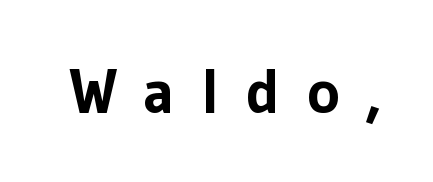
The image shows 62 px bold sans-serif type, upright; set unusually wide letter spacing (+0.43 em), not underlined; low stroke contrast and a medium x-height.
